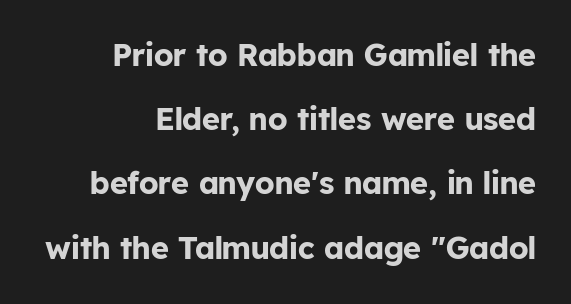
{"serif": "no", "italic": "no", "bold": "yes", "weight": "bold", "width": "normal", "stroke_contrast": "low", "x_height": "medium", "monospaced": "no", "underline": "no", "align": "right", "line_spacing": "loose", "line_spacing_ratio": 2.07, "letter_spacing": "normal", "letter_spacing_em": 0.0, "glyph_px": 31}
